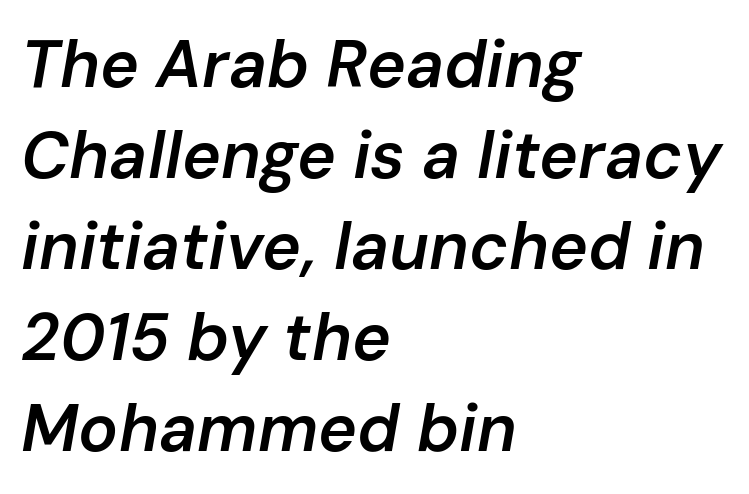
{"italic": "yes", "lean": "right", "slant_degrees": 10, "bold": "semi", "weight": "semibold", "width": "normal", "stroke_contrast": "low", "x_height": "medium", "monospaced": "no", "underline": "no", "align": "left", "line_spacing": "normal", "line_spacing_ratio": 1.38, "letter_spacing": "normal", "letter_spacing_em": 0.0, "glyph_px": 66}
